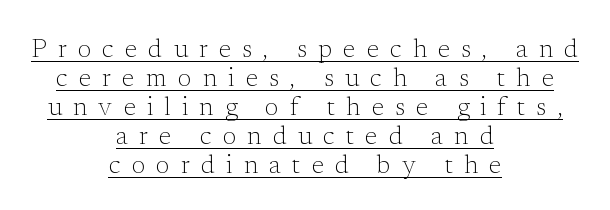
Q: Is the text bold? A: No.
Q: Is the text italic (slanted)? A: No, it is upright.
Q: Is the text underlined? A: Yes.
Q: How is the paragraph aligned? A: Centered.
Q: Is the spacing between letters normal or unusually wide? A: Unusually wide.
